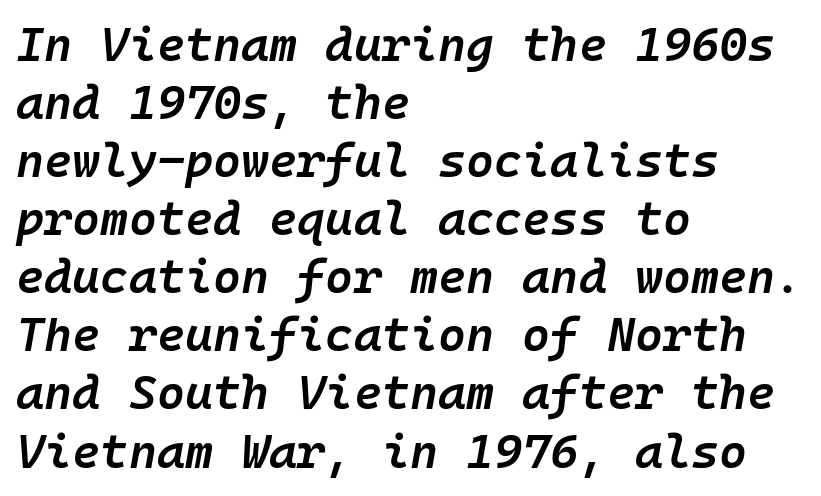
Stems and bowls a touch heavier than normal — semibold. Underlining? Definitely not there. Left-aligned paragraph, ragged on the right. Short note: letters normally spaced. The face used here has a pronounced slope to its letters. The letters march in equal steps, a hallmark of fixed-pitch type.
